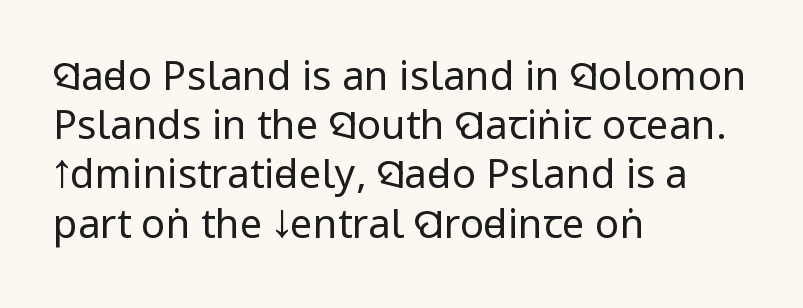
The image shows 40 px regular-weight, condensed sans-serif type, upright; set left-aligned, line spacing 1.23x, normal letter spacing, not underlined; low stroke contrast and a large x-height.
